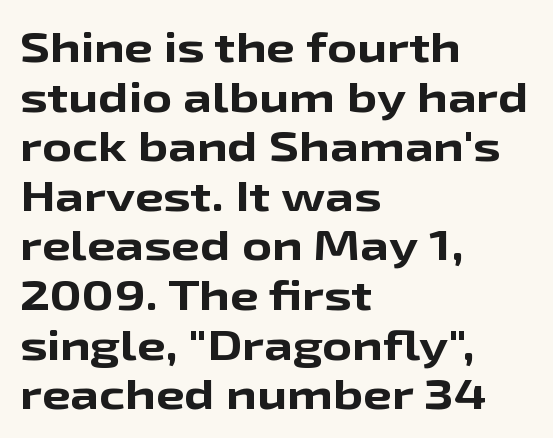
{"serif": "no", "italic": "no", "bold": "yes", "weight": "bold", "width": "wide", "stroke_contrast": "low", "x_height": "medium", "monospaced": "no", "underline": "no", "align": "left", "line_spacing_ratio": 1.21, "letter_spacing": "normal", "letter_spacing_em": 0.0, "glyph_px": 41}
